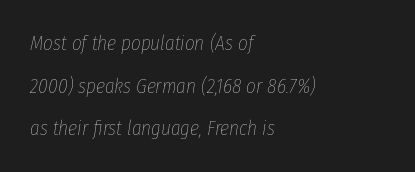
{"italic": "yes", "lean": "right", "slant_degrees": 8, "bold": "no", "underline": "no", "align": "left", "line_spacing": "loose", "line_spacing_ratio": 2.03, "letter_spacing": "normal", "letter_spacing_em": 0.0, "glyph_px": 21}
